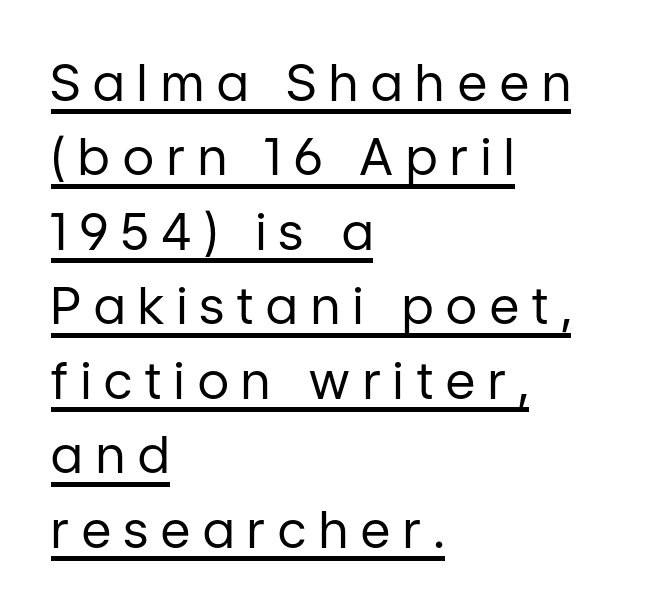
Q: Is the text bold? A: No.
Q: Is the text italic (slanted)? A: No, it is upright.
Q: Is the typeface a serif or a sans-serif typeface? A: Sans-serif.
Q: Is the text underlined? A: Yes.
Q: How is the paragraph aligned? A: Left-aligned.
Q: Is the spacing between letters normal or unusually wide? A: Unusually wide.
Q: Is the spacing between lines tight, normal or loose? A: Normal.
Q: Width (condensed, normal, or wide)? A: Normal.
Q: Stroke contrast? A: Low.
Q: x-height? A: Medium.
Q: Monospaced? A: No.
